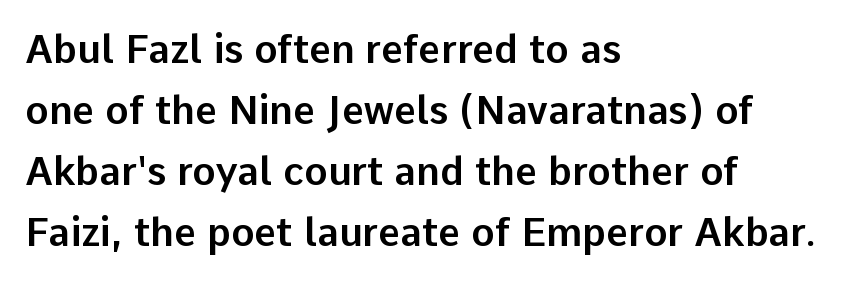
Are there feet on the stems? There aren't — it's a sans. The face used here is proportionally spaced, like ordinary book or web type. The tracking reads as untouched default to a designer's eye. A typesetter would mark this as roman, not italic.
